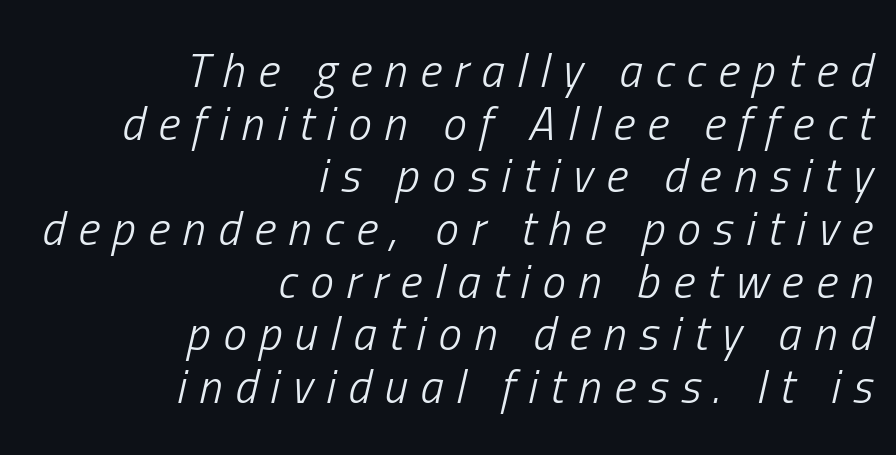
{"italic": "yes", "lean": "right", "slant_degrees": 13, "bold": "no", "weight": "light", "width": "condensed", "stroke_contrast": "low", "x_height": "medium", "monospaced": "no", "underline": "no", "align": "right", "line_spacing": "tight", "line_spacing_ratio": 1.12, "letter_spacing": "wide", "letter_spacing_em": 0.27, "glyph_px": 47}
